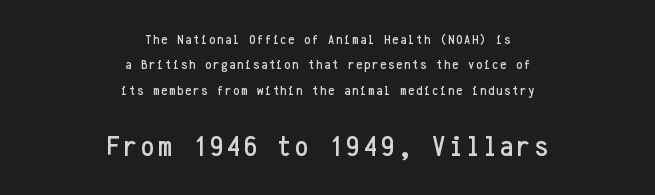
Here the second block reads like a headline and the first like body copy. Lines of text with bare space underneath. Horizontally, the lines are justified to the midpoint only. Look at the bottom of the vertical strokes: they stop flat, with no serifs. Nope, not italic — everything's standing straight. Monospaced: the letters line up in strict vertical columns.
